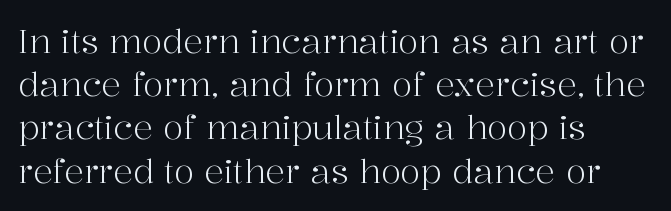
{"serif": "yes", "italic": "no", "bold": "no", "weight": "light", "width": "normal", "stroke_contrast": "high", "x_height": "medium", "monospaced": "no", "underline": "no", "align": "left", "line_spacing": "normal", "line_spacing_ratio": 1.31, "letter_spacing": "normal", "letter_spacing_em": 0.0, "glyph_px": 33}
